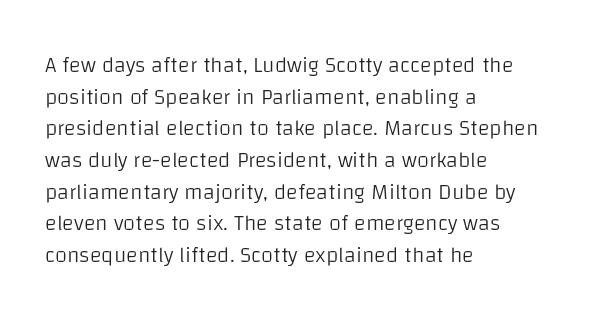
Q: Is the text bold? A: No.
Q: Is the text italic (slanted)? A: No, it is upright.
Q: Is the text underlined? A: No.
Q: How is the paragraph aligned? A: Left-aligned.
Q: Is the spacing between letters normal or unusually wide? A: Normal.
Q: Is the spacing between lines tight, normal or loose? A: Normal.
